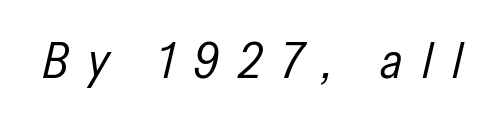
The image shows 50 px regular-weight, condensed type, italic (leaning right); set unusually wide letter spacing (+0.38 em), not underlined; low stroke contrast and a medium x-height.
